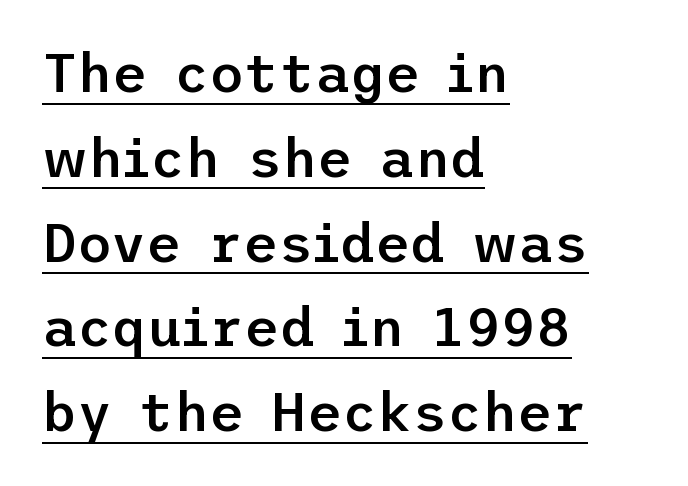
{"serif": "no", "italic": "no", "bold": "semi", "weight": "semibold", "width": "normal", "stroke_contrast": "low", "x_height": "medium", "underline": "yes", "align": "left", "line_spacing": "normal", "line_spacing_ratio": 1.57, "letter_spacing": "normal", "letter_spacing_em": 0.0, "glyph_px": 54}
